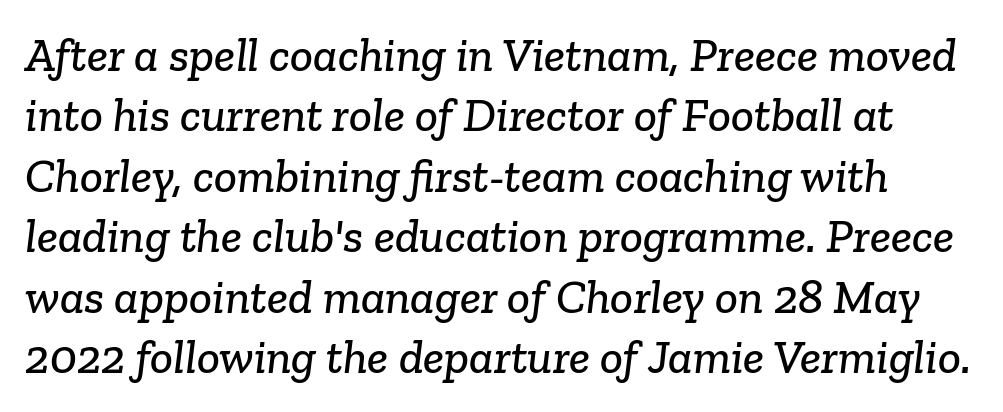
The image shows 48 px serif type; set normal line spacing (1.26x), normal letter spacing, not underlined; low stroke contrast and a medium x-height.
